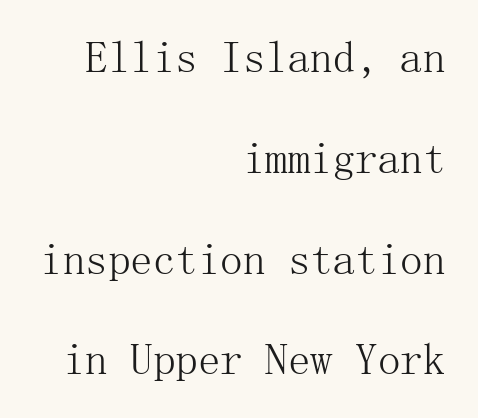
The image shows 45 px light serif type, upright; set right-aligned, loose line spacing (2.24x), normal letter spacing, not underlined; medium stroke contrast and a medium x-height.
